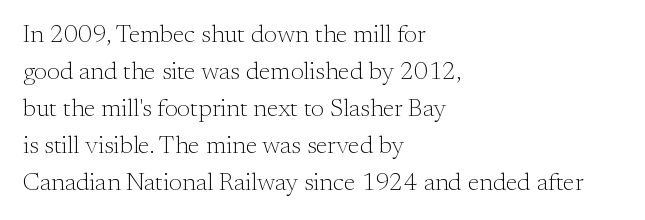
A typesetter would call this leading conventional body-copy spacing. Descender tails drop into unmarked territory. Visually the block forms a straight wall on the left and a jagged coastline on the right. Do the letters lean? They stand straight.
